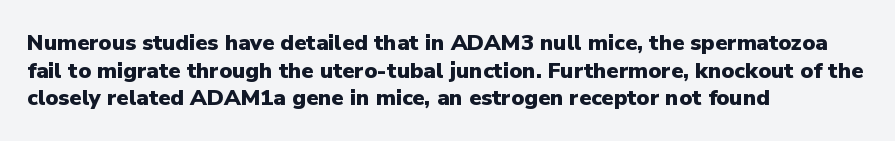
These words are printed bold, with thick strokes throughout. The string is rendered with underlining switched off. What's the leading like? Ordinary, nothing unusual. Tracking value appears to be zero — textbook default spacing. This rendering uses left alignment, leaving the right contour irregular. Every stem runs plumb, perpendicular to the baseline.
